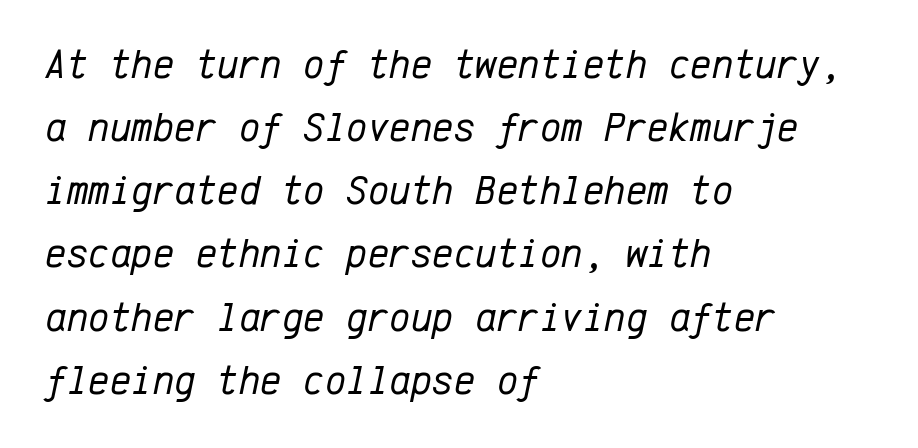
The image shows 41 px regular-weight type, italic (leaning right), monospaced; set left-aligned, normal line spacing (1.54x), normal letter spacing, not underlined; low stroke contrast and a medium x-height.
